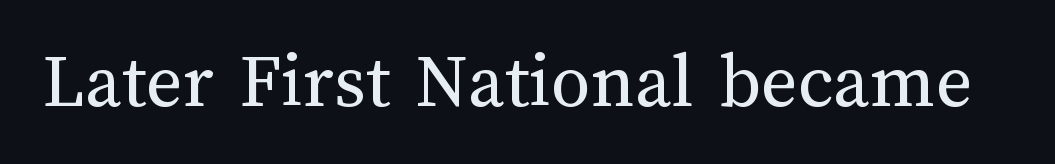
{"italic": "no", "bold": "no", "weight": "regular", "width": "normal", "stroke_contrast": "medium", "x_height": "medium", "monospaced": "no", "underline": "no", "letter_spacing": "normal", "letter_spacing_em": 0.0, "glyph_px": 79}
